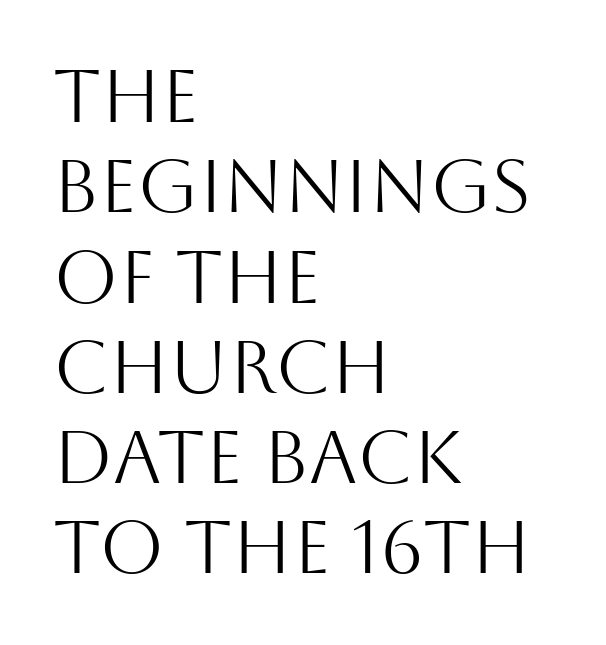
{"serif": "no", "italic": "no", "bold": "no", "weight": "light", "width": "normal", "stroke_contrast": "medium", "x_height": "large", "monospaced": "no", "underline": "no", "align": "left", "line_spacing_ratio": 1.22, "letter_spacing": "normal", "letter_spacing_em": 0.0, "glyph_px": 74}
